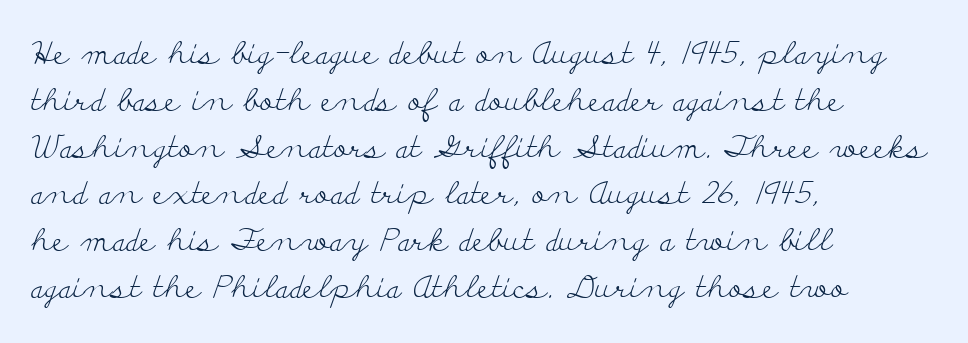
Q: Is the text bold? A: No.
Q: Is the text italic (slanted)? A: Yes.
Q: Is the typeface a serif or a sans-serif typeface? A: Serif.
Q: Is the text underlined? A: No.
Q: How is the paragraph aligned? A: Left-aligned.
Q: Is the spacing between letters normal or unusually wide? A: Normal.
Q: Is the spacing between lines tight, normal or loose? A: Normal.
Q: Width (condensed, normal, or wide)? A: Wide.
Q: Stroke contrast? A: Low.
Q: x-height? A: Small.
Q: Monospaced? A: No.
